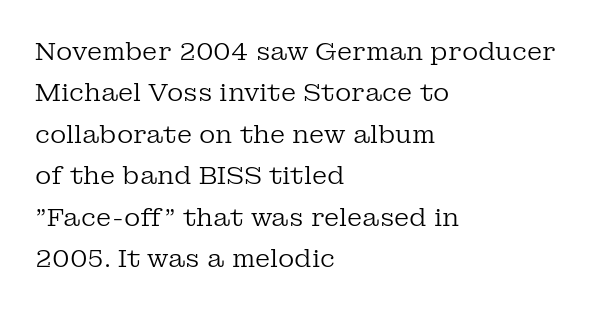
The image shows 25 px text type, upright; set left-aligned, normal line spacing (1.66x), normal letter spacing, not underlined.
